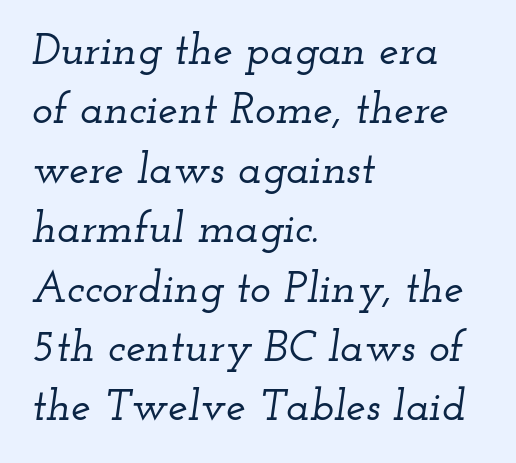
{"serif": "yes", "italic": "yes", "lean": "right", "slant_degrees": 12, "width": "wide", "stroke_contrast": "low", "x_height": "small", "monospaced": "no", "underline": "no", "align": "left", "line_spacing": "normal", "line_spacing_ratio": 1.35, "letter_spacing": "normal", "letter_spacing_em": 0.0, "glyph_px": 44}
